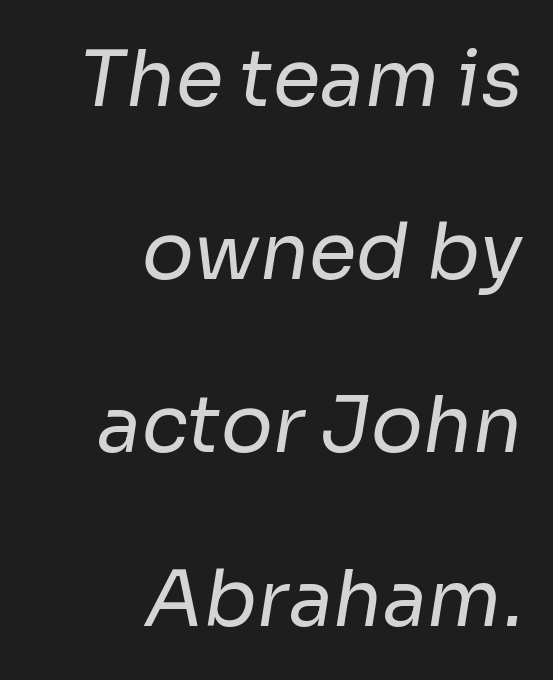
The image shows 77 px regular-weight sans-serif type; set right-aligned, loose line spacing (2.25x), normal letter spacing, not underlined; low stroke contrast and a medium x-height.
